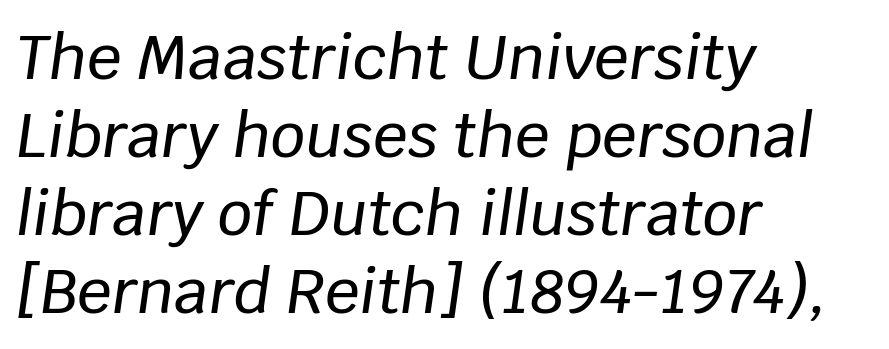
The image shows 61 px text type, italic (leaning right); set left-aligned, normal line spacing (1.28x), normal letter spacing, not underlined; low stroke contrast and a large x-height.
